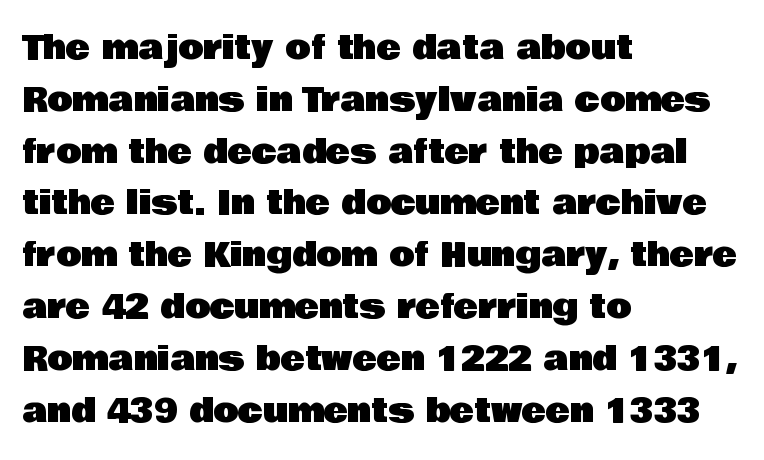
Q: Is the text italic (slanted)? A: No, it is upright.
Q: Is the typeface a serif or a sans-serif typeface? A: Sans-serif.
Q: Is the text underlined? A: No.
Q: How is the paragraph aligned? A: Left-aligned.
Q: Is the spacing between letters normal or unusually wide? A: Normal.
Q: Is the spacing between lines tight, normal or loose? A: Normal.
Q: Width (condensed, normal, or wide)? A: Normal.
Q: Stroke contrast? A: Low.
Q: x-height? A: Large.
Q: Monospaced? A: No.
